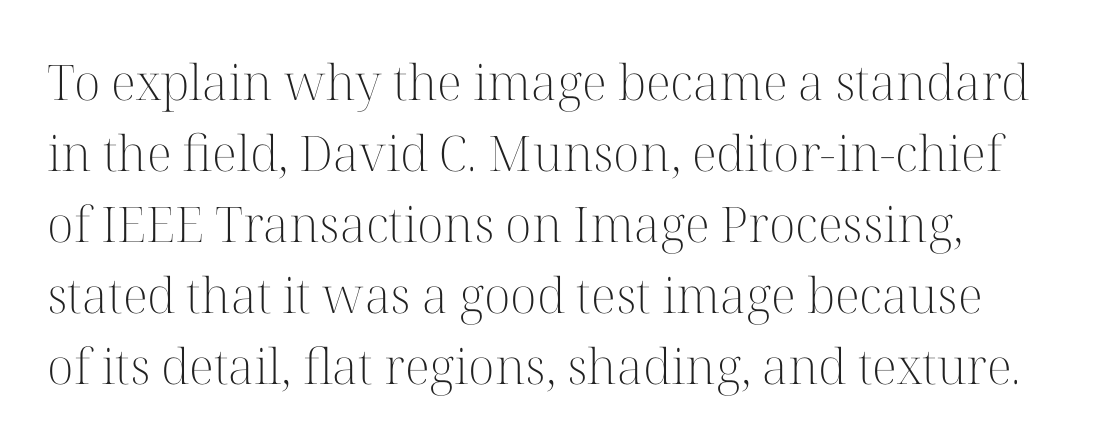
{"serif": "yes", "italic": "no", "bold": "no", "weight": "light", "width": "normal", "stroke_contrast": "high", "x_height": "medium", "monospaced": "no", "underline": "no", "line_spacing": "normal", "line_spacing_ratio": 1.45, "letter_spacing": "normal", "letter_spacing_em": 0.0, "glyph_px": 49}
